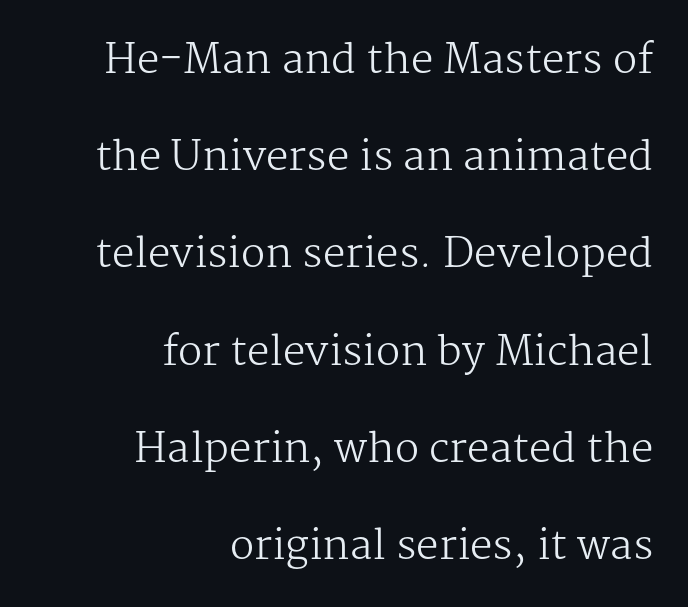
A typesetter would call this proportional, since set widths differ per character. What's the leading like? Stretched, with rows far apart. In CSS terms this would be text-align: right. The lettering holds an erect, upright posture throughout. The text was rendered using a seriffed face with decorative stroke endings.
